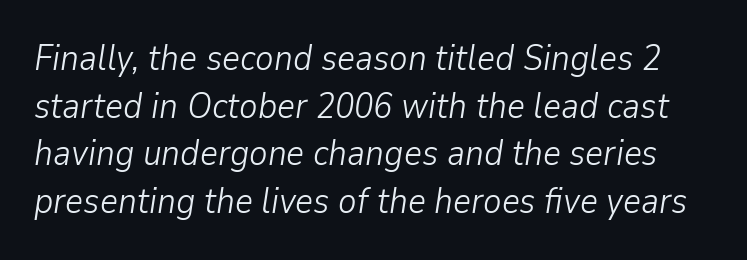
Looks like regular typesetting: each glyph gets only the width it needs. Tall strokes in this sample are angled rather than plumb. The gap between lines stays unmarked. The passage shown is not bold in any degree. Short note: letters normally spaced.
